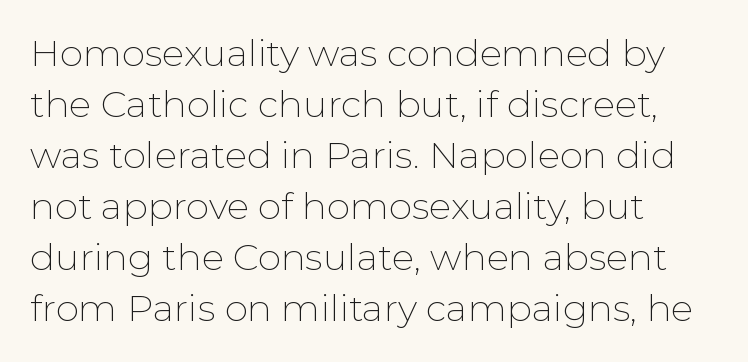
Q: Is the text bold? A: No.
Q: Is the text italic (slanted)? A: No, it is upright.
Q: Is the typeface a serif or a sans-serif typeface? A: Sans-serif.
Q: Is the text underlined? A: No.
Q: How is the paragraph aligned? A: Left-aligned.
Q: Is the spacing between letters normal or unusually wide? A: Normal.
Q: Is the spacing between lines tight, normal or loose? A: Normal.
Q: Width (condensed, normal, or wide)? A: Normal.
Q: Stroke contrast? A: Low.
Q: x-height? A: Medium.
Q: Monospaced? A: No.
